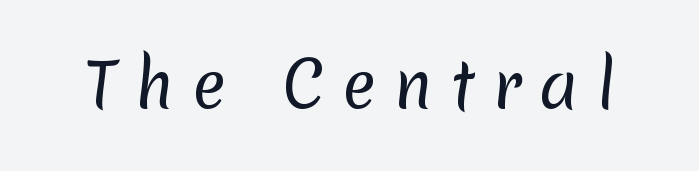
{"serif": "no", "bold": "no", "weight": "regular", "width": "normal", "stroke_contrast": "low", "x_height": "medium", "monospaced": "no", "underline": "no", "letter_spacing": "wide", "letter_spacing_em": 0.29, "glyph_px": 62}
